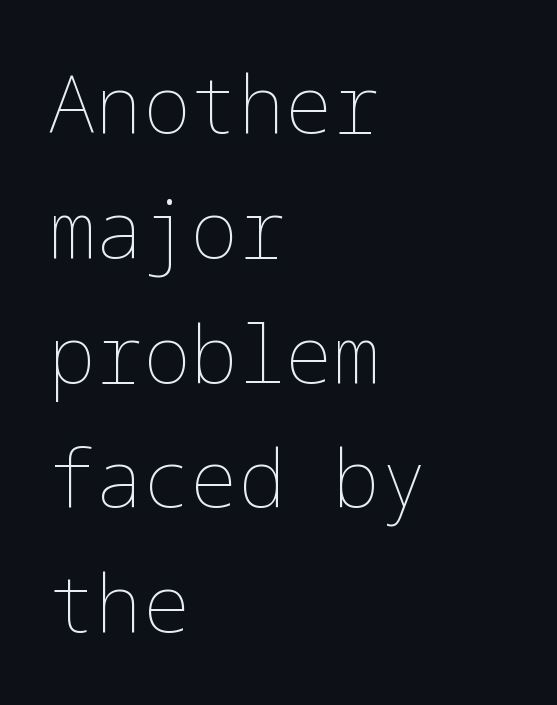
{"italic": "no", "bold": "no", "weight": "thin", "width": "normal", "stroke_contrast": "low", "x_height": "medium", "underline": "no", "align": "left", "line_spacing": "normal", "line_spacing_ratio": 1.58, "letter_spacing": "normal", "letter_spacing_em": 0.0, "glyph_px": 79}
